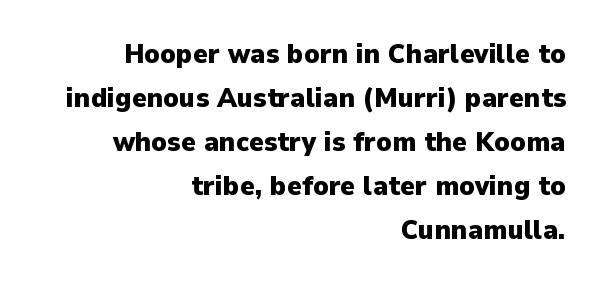
Q: Is the text bold? A: Yes.
Q: Is the text italic (slanted)? A: No, it is upright.
Q: Is the typeface a serif or a sans-serif typeface? A: Sans-serif.
Q: Is the text underlined? A: No.
Q: How is the paragraph aligned? A: Right-aligned.
Q: Is the spacing between letters normal or unusually wide? A: Normal.
Q: Is the spacing between lines tight, normal or loose? A: Normal.
Q: Width (condensed, normal, or wide)? A: Normal.
Q: Stroke contrast? A: Low.
Q: x-height? A: Medium.
Q: Monospaced? A: No.
